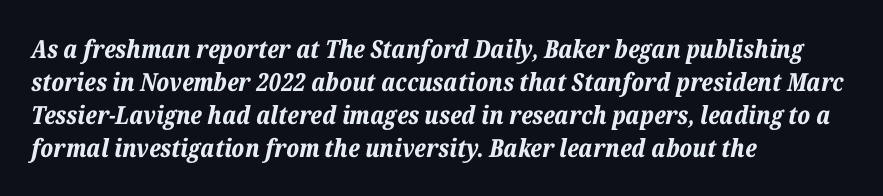
{"italic": "yes", "lean": "right", "slant_degrees": 12, "bold": "yes", "underline": "no", "align": "left", "line_spacing": "normal", "line_spacing_ratio": 1.32, "letter_spacing": "normal", "letter_spacing_em": 0.0, "glyph_px": 25}
